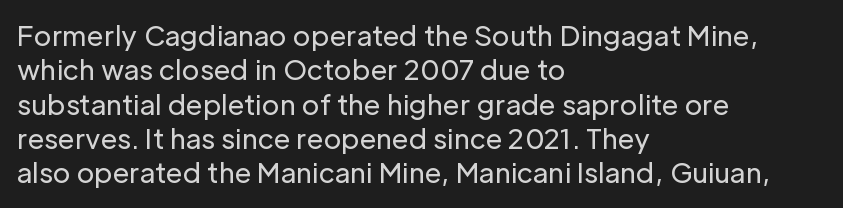
The letterforms sit at book weight or below. Honestly, the letter spacing is just normal — you wouldn't notice it. The type sits square on the baseline with zero lean. Unmarked baselines from the first word to the last. The text block is weighted toward the left margin, trailing off unevenly rightward. The designer left line spacing at the default.
